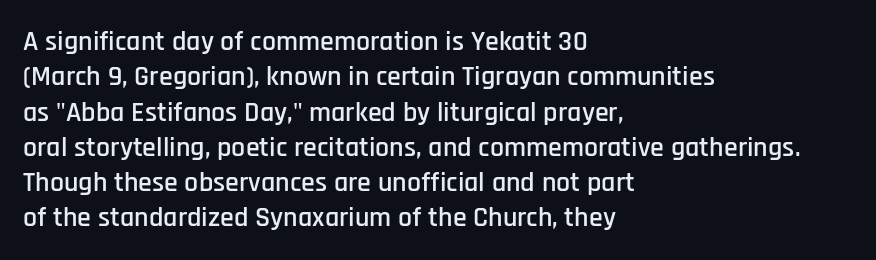
Grotesque or geometric, the face here clearly has no serifs. Honestly, the letter spacing is just normal — you wouldn't notice it. Here the designer chose a conventional face with non-uniform glyph widths. Leading: standard.
